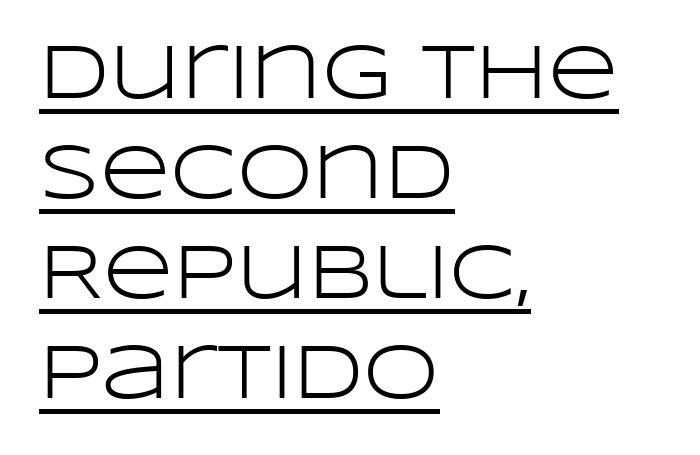
If you drew a ruler down the left edge, every line would touch it. Stroke mass is kept to a normal reading level or below. These lines sit exactly where default settings would place them. The axis of the letterforms is exactly vertical.
